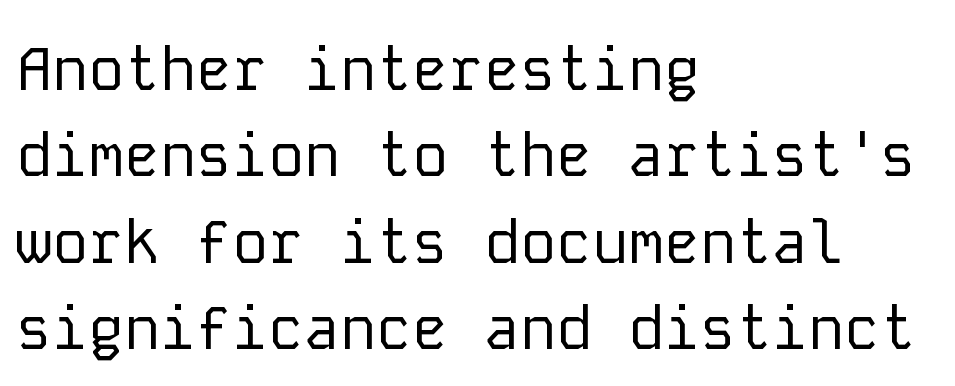
The image shows 60 px regular-weight sans-serif type, upright, monospaced; set left-aligned, normal line spacing (1.44x), normal letter spacing, not underlined; low stroke contrast and a medium x-height.
